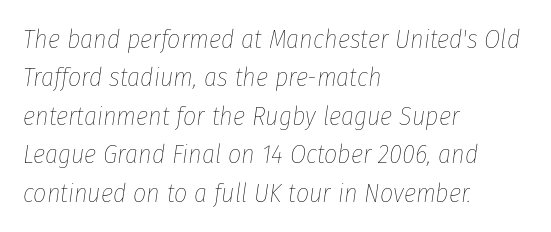
{"italic": "yes", "lean": "right", "slant_degrees": 8, "bold": "no", "underline": "no", "align": "left", "line_spacing": "normal", "line_spacing_ratio": 1.48, "letter_spacing": "normal", "letter_spacing_em": 0.0, "glyph_px": 26}
